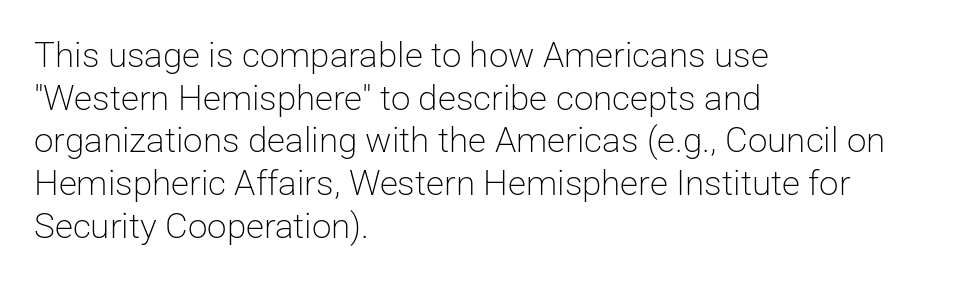
{"serif": "no", "italic": "no", "bold": "no", "weight": "light", "width": "normal", "stroke_contrast": "low", "x_height": "medium", "monospaced": "no", "underline": "no", "align": "left", "line_spacing_ratio": 1.22, "letter_spacing": "normal", "letter_spacing_em": 0.0, "glyph_px": 35}
